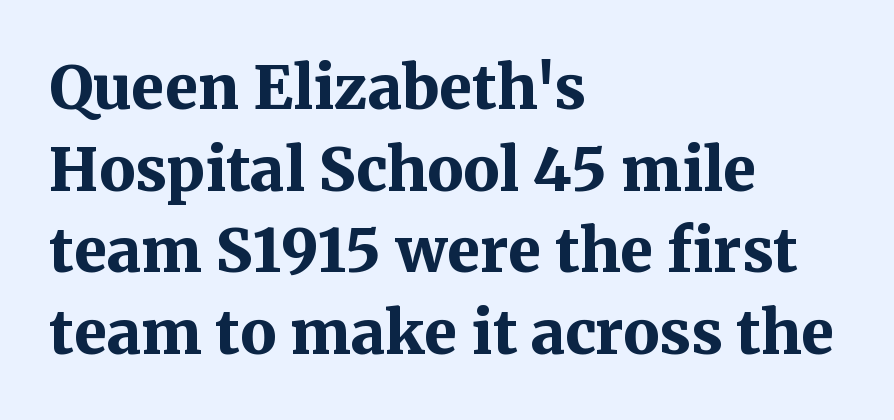
The image shows 60 px bold serif type, upright; set left-aligned, normal line spacing (1.36x), normal letter spacing, not underlined; medium stroke contrast and a medium x-height.
